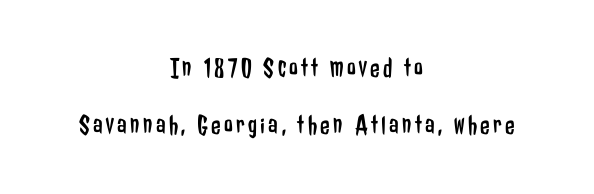
Q: Is the text bold? A: No.
Q: Is the text italic (slanted)? A: No, it is upright.
Q: Is the typeface a serif or a sans-serif typeface? A: Sans-serif.
Q: Is the text underlined? A: No.
Q: How is the paragraph aligned? A: Centered.
Q: Is the spacing between lines tight, normal or loose? A: Loose.
Q: Width (condensed, normal, or wide)? A: Condensed.
Q: Stroke contrast? A: Low.
Q: x-height? A: Medium.
Q: Monospaced? A: No.
